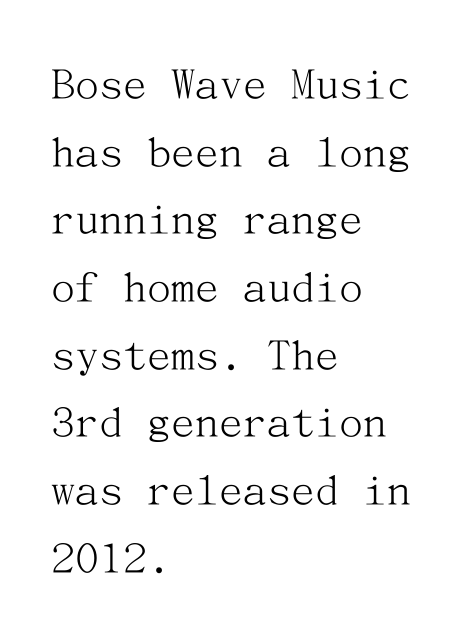
Q: Is the text bold? A: No.
Q: Is the text italic (slanted)? A: No, it is upright.
Q: Is the typeface a serif or a sans-serif typeface? A: Serif.
Q: Is the text underlined? A: No.
Q: How is the paragraph aligned? A: Left-aligned.
Q: Is the spacing between letters normal or unusually wide? A: Normal.
Q: Is the spacing between lines tight, normal or loose? A: Normal.
Q: Width (condensed, normal, or wide)? A: Normal.
Q: Stroke contrast? A: Medium.
Q: x-height? A: Medium.
